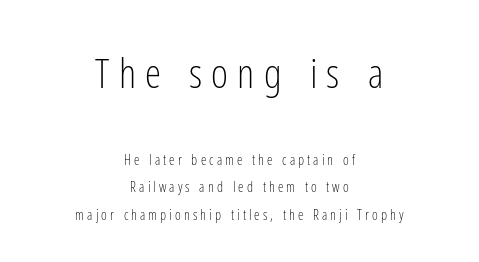
The image shows 41 px light, condensed sans-serif type, upright; set centered, loose line spacing (1.97x), unusually wide letter spacing (+0.22 em), not underlined; the first (top) block is 2.93x larger; low stroke contrast and a medium x-height.
